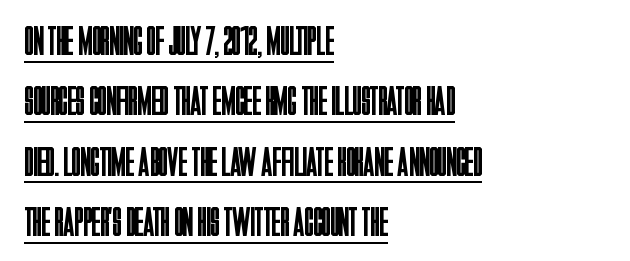
{"serif": "no", "italic": "no", "bold": "no", "weight": "regular", "width": "condensed", "stroke_contrast": "low", "x_height": "large", "monospaced": "no", "underline": "yes", "align": "left", "line_spacing": "normal", "line_spacing_ratio": 1.47, "letter_spacing": "normal", "letter_spacing_em": 0.0, "glyph_px": 41}
